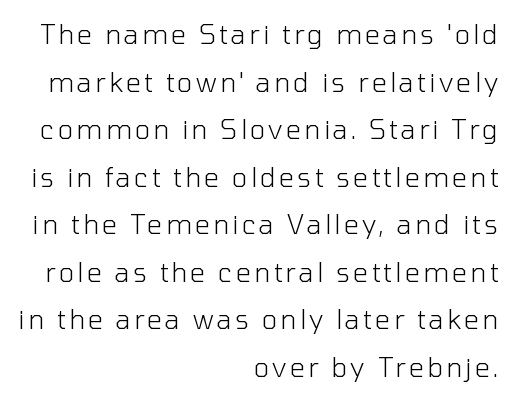
The face looks like a standard text weight, possibly lighter. Horizontally, the lines are justified to the trailing edge only. Rendered with straight, roman letterforms. Check under the words: just untouched page.
